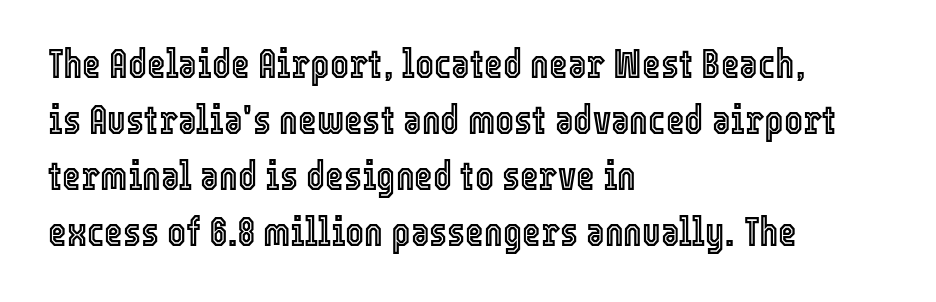
{"italic": "no", "width": "condensed", "x_height": "medium", "monospaced": "no", "underline": "no", "align": "left", "line_spacing": "normal", "line_spacing_ratio": 1.4, "letter_spacing": "normal", "letter_spacing_em": 0.0, "glyph_px": 40}
